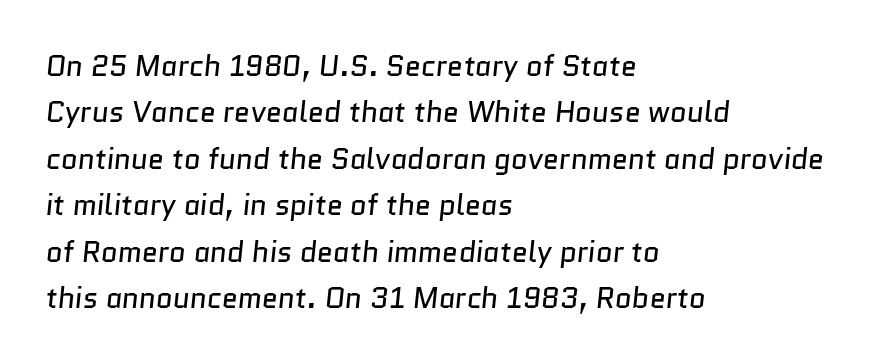
Interline gaps are of average width in this sample. The cut favours lightness, reaching ordinary text weight at its darkest. The face used here is a sans, in the tradition of grotesques and geometrics. The compositor pushed each line to the left boundary. Only glyphs here, with clear space below each row. A typesetter would call this proportional, since set widths differ per character.
